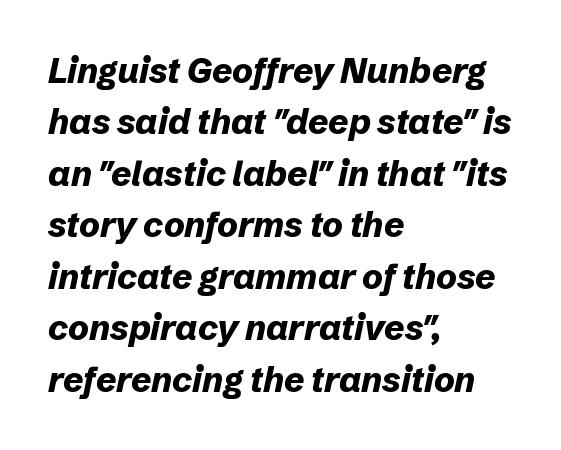
Q: Is the text bold? A: Yes.
Q: Is the text italic (slanted)? A: Yes, it leans right by about 12 degrees.
Q: Is the text underlined? A: No.
Q: How is the paragraph aligned? A: Left-aligned.
Q: Is the spacing between letters normal or unusually wide? A: Normal.
Q: Is the spacing between lines tight, normal or loose? A: Normal.
Q: Width (condensed, normal, or wide)? A: Normal.
Q: Stroke contrast? A: Low.
Q: x-height? A: Medium.
Q: Monospaced? A: No.
